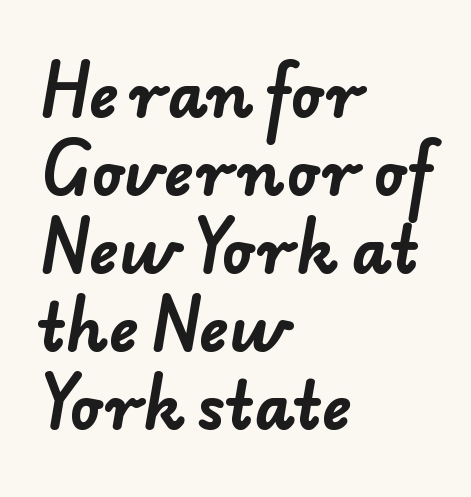
Teacher's note: observe the even left margin — that is flush-left alignment. The strokes are fattened all the way to bold. The passage shown is not underscored anywhere. These lines are rendered in a variable-pitch font.
